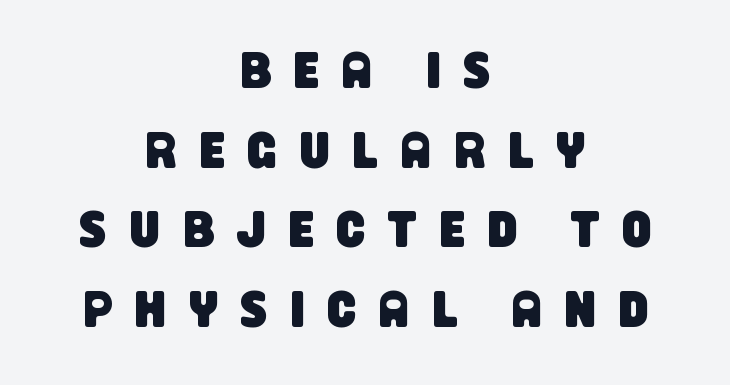
Q: Is the typeface a serif or a sans-serif typeface? A: Sans-serif.
Q: Is the text underlined? A: No.
Q: How is the paragraph aligned? A: Centered.
Q: Is the spacing between letters normal or unusually wide? A: Unusually wide.
Q: Is the spacing between lines tight, normal or loose? A: Normal.
Q: Width (condensed, normal, or wide)? A: Condensed.
Q: Stroke contrast? A: Low.
Q: x-height? A: Large.
Q: Monospaced? A: No.
